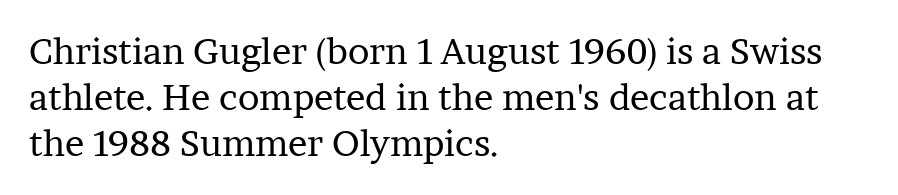
Q: Is the text bold? A: No.
Q: Is the text italic (slanted)? A: No, it is upright.
Q: Is the typeface a serif or a sans-serif typeface? A: Serif.
Q: Is the text underlined? A: No.
Q: How is the paragraph aligned? A: Left-aligned.
Q: Is the spacing between letters normal or unusually wide? A: Normal.
Q: Is the spacing between lines tight, normal or loose? A: Normal.
Q: Width (condensed, normal, or wide)? A: Normal.
Q: Stroke contrast? A: Low.
Q: x-height? A: Medium.
Q: Monospaced? A: No.
